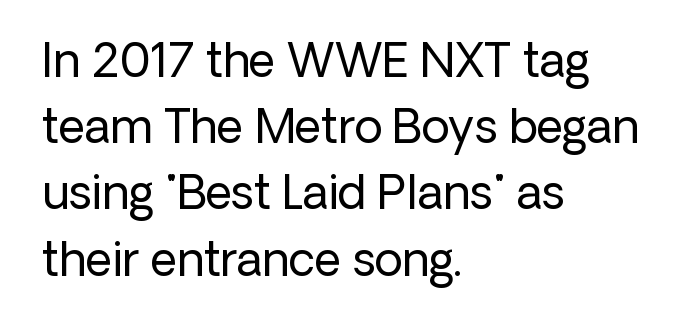
{"serif": "no", "italic": "no", "bold": "no", "weight": "regular", "width": "normal", "stroke_contrast": "low", "x_height": "medium", "monospaced": "no", "underline": "no", "align": "left", "line_spacing": "normal", "line_spacing_ratio": 1.44, "letter_spacing": "normal", "letter_spacing_em": 0.0, "glyph_px": 46}
